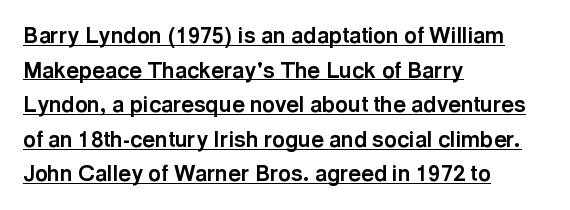
{"italic": "no", "bold": "yes", "underline": "yes", "align": "left", "line_spacing": "normal", "line_spacing_ratio": 1.57, "letter_spacing": "normal", "letter_spacing_em": 0.0, "glyph_px": 22}
